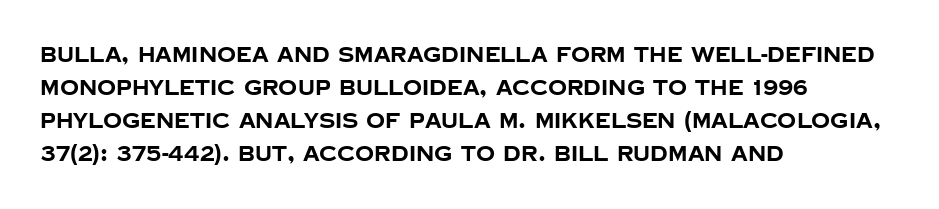
Q: Is the text bold? A: Yes.
Q: Is the text italic (slanted)? A: No, it is upright.
Q: Is the text underlined? A: No.
Q: How is the paragraph aligned? A: Left-aligned.
Q: Is the spacing between letters normal or unusually wide? A: Normal.
Q: Is the spacing between lines tight, normal or loose? A: Normal.
